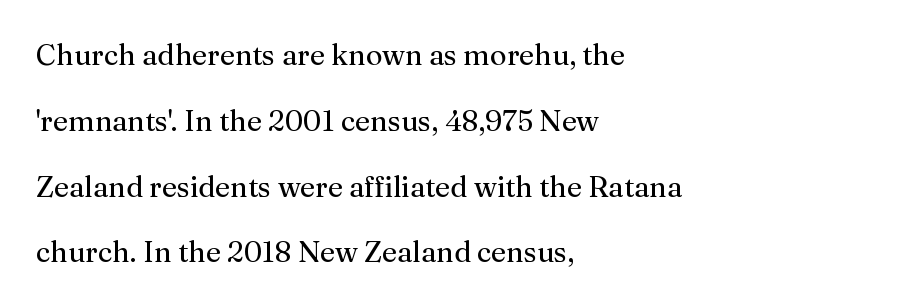
The image shows 29 px regular-weight serif type, upright; set left-aligned, loose line spacing (2.27x), normal letter spacing, not underlined; medium stroke contrast and a medium x-height.
